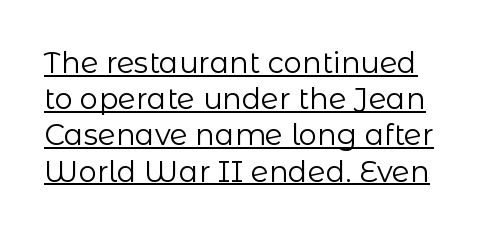
{"serif": "no", "italic": "no", "bold": "no", "weight": "regular", "width": "normal", "stroke_contrast": "low", "x_height": "medium", "monospaced": "no", "underline": "yes", "line_spacing": "normal", "line_spacing_ratio": 1.25, "letter_spacing": "normal", "letter_spacing_em": 0.0, "glyph_px": 29}
